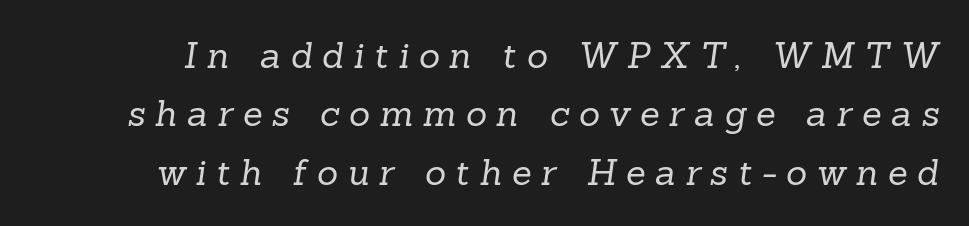
The image shows 36 px regular-weight serif type; set normal line spacing (1.62x), unusually wide letter spacing (+0.27 em), not underlined; low stroke contrast and a medium x-height.
